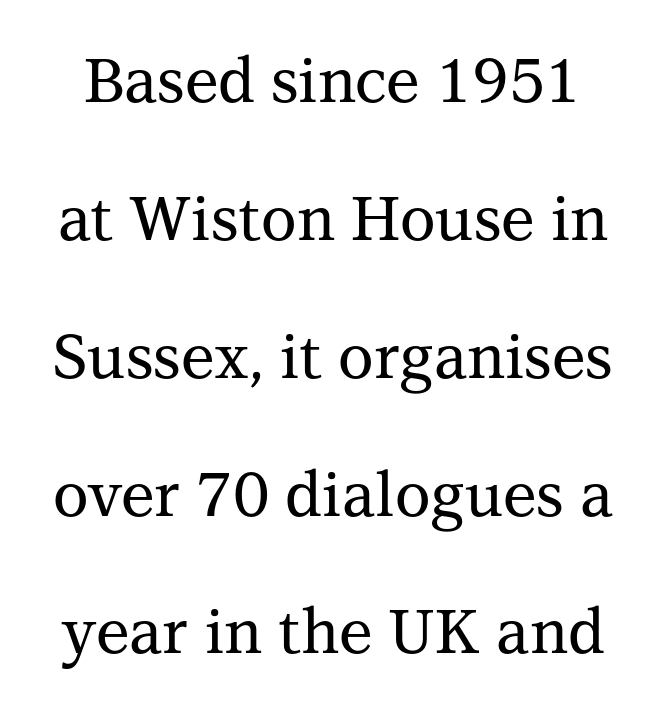
The image shows 61 px serif type, upright; set loose line spacing (2.26x), normal letter spacing, not underlined; medium stroke contrast and a medium x-height.
